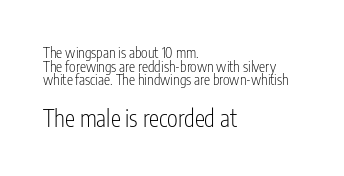
Q: Is the text bold? A: No.
Q: Is the text italic (slanted)? A: No, it is upright.
Q: Is the text underlined? A: No.
Q: How is the paragraph aligned? A: Left-aligned.
Q: Is the spacing between letters normal or unusually wide? A: Normal.
Q: Is the spacing between lines tight, normal or loose? A: Tight.
Q: Which block of text is set in a larger size, the first (top) or the second (bottom)? A: The second (bottom) one.
